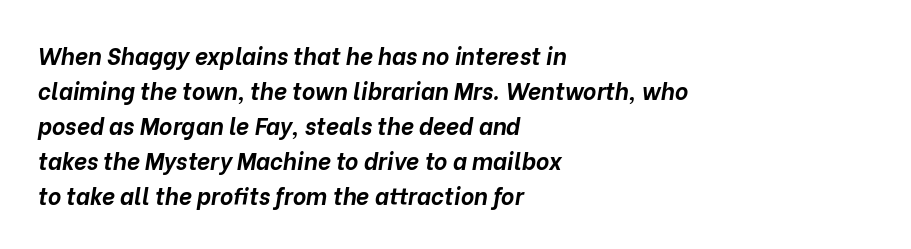
Successive baselines arrive at the customary interval. You can tell it's italic because the verticals aren't actually vertical. The specimen omits any rule beneath the text block's lines. Strokes here are thick enough to call this a true bold.
